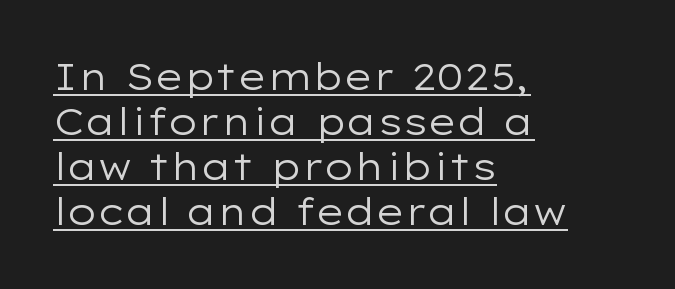
{"serif": "no", "italic": "no", "bold": "no", "weight": "regular", "width": "wide", "stroke_contrast": "low", "x_height": "medium", "monospaced": "no", "underline": "yes", "align": "left", "line_spacing_ratio": 1.22, "letter_spacing": "normal", "letter_spacing_em": 0.0, "glyph_px": 37}
